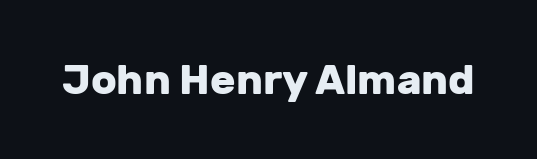
Q: Is the text bold? A: Yes.
Q: Is the text italic (slanted)? A: No, it is upright.
Q: Is the typeface a serif or a sans-serif typeface? A: Sans-serif.
Q: Is the text underlined? A: No.
Q: Is the spacing between letters normal or unusually wide? A: Normal.
Q: Width (condensed, normal, or wide)? A: Normal.
Q: Stroke contrast? A: Low.
Q: x-height? A: Medium.
Q: Monospaced? A: No.
